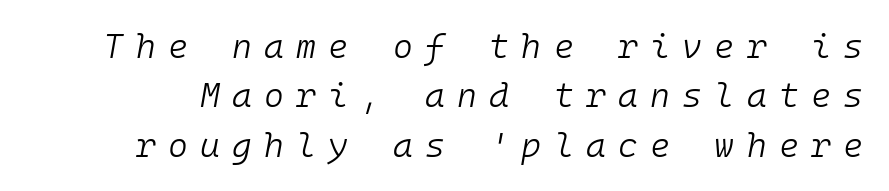
Q: Is the text bold? A: No.
Q: Is the text italic (slanted)? A: Yes, it leans right by about 10 degrees.
Q: Is the text underlined? A: No.
Q: Is the spacing between letters normal or unusually wide? A: Unusually wide.
Q: Is the spacing between lines tight, normal or loose? A: Normal.
Q: Width (condensed, normal, or wide)? A: Normal.
Q: Stroke contrast? A: Low.
Q: x-height? A: Medium.
Q: Monospaced? A: Yes.
